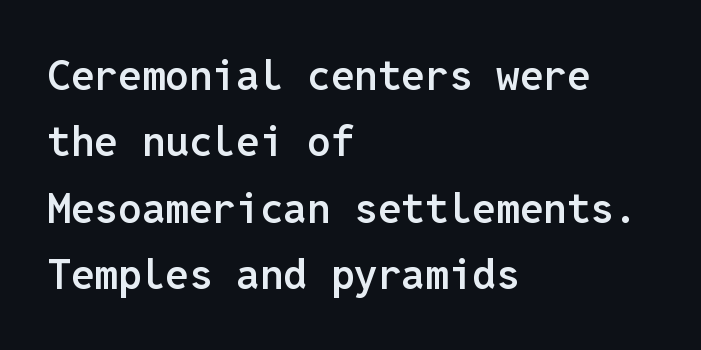
The image shows 42 px semibold sans-serif type, upright, monospaced; set left-aligned, normal line spacing (1.58x), normal letter spacing, not underlined; low stroke contrast and a medium x-height.
